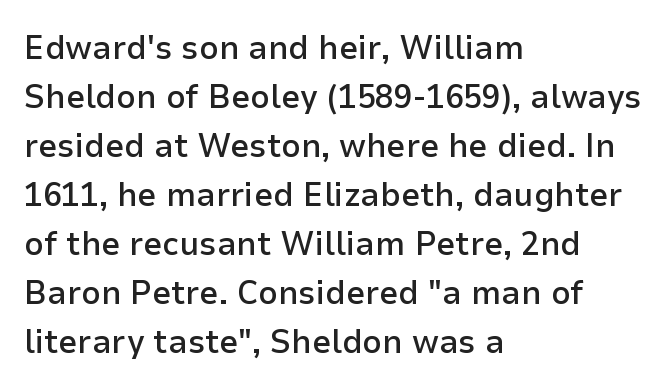
{"serif": "no", "italic": "no", "bold": "semi", "weight": "semibold", "width": "normal", "stroke_contrast": "low", "x_height": "medium", "monospaced": "no", "underline": "no", "align": "left", "line_spacing": "normal", "line_spacing_ratio": 1.44, "letter_spacing": "normal", "letter_spacing_em": 0.0, "glyph_px": 34}
